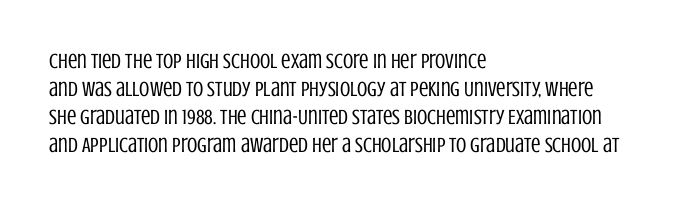
Q: Is the text bold? A: No.
Q: Is the text italic (slanted)? A: No, it is upright.
Q: Is the text underlined? A: No.
Q: How is the paragraph aligned? A: Left-aligned.
Q: Is the spacing between letters normal or unusually wide? A: Normal.
Q: Is the spacing between lines tight, normal or loose? A: Normal.
